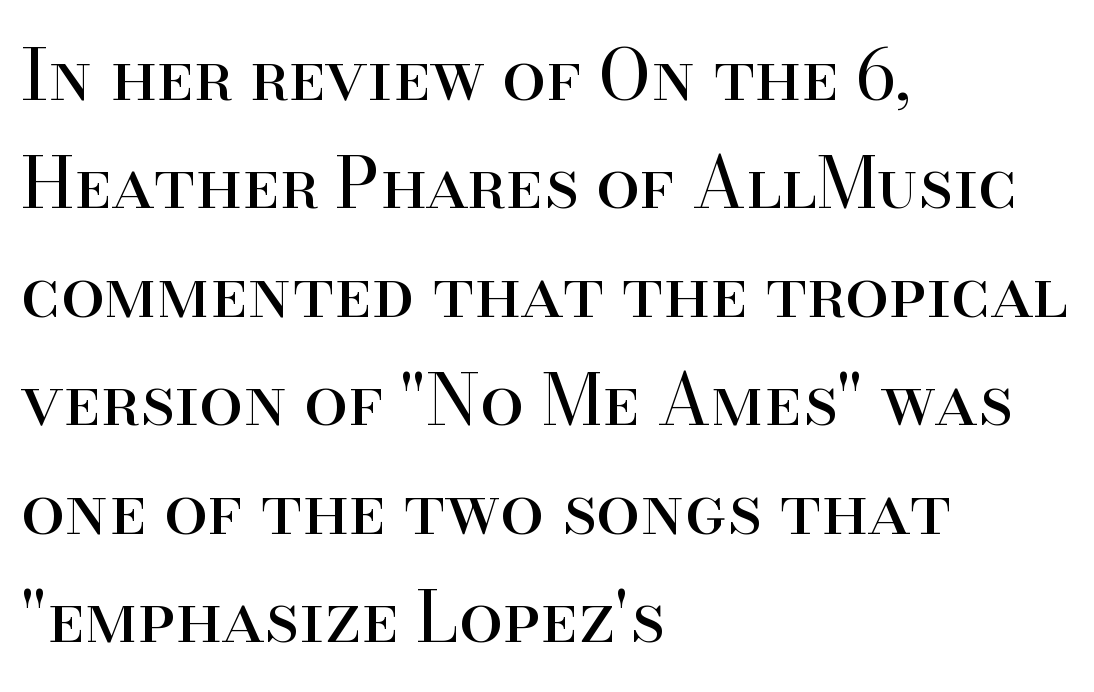
Check where the strokes stop: tiny serifs finish them off. A light-to-regular cut is what we see here. No italicization has been applied; the sample stays upright. Alignment: flush left. The passage shown is not underscored anywhere. The type is set solid horizontally, with unmodified tracking.
